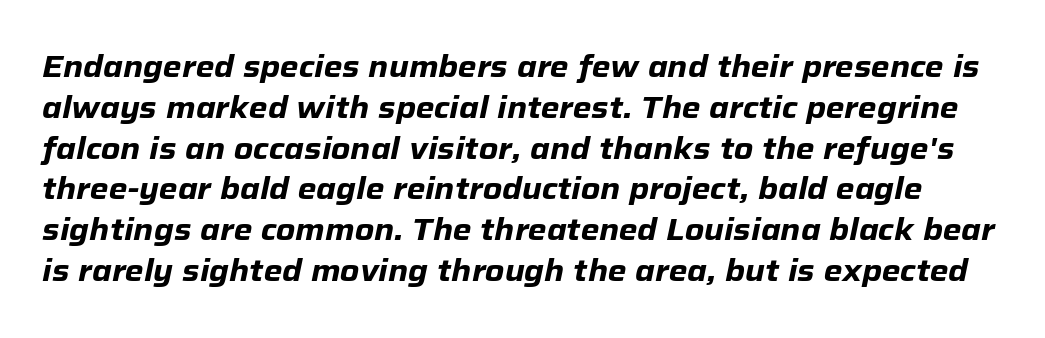
Q: Is the text bold? A: Yes.
Q: Is the text italic (slanted)? A: Yes, it leans right by about 12 degrees.
Q: Is the text underlined? A: No.
Q: Is the spacing between letters normal or unusually wide? A: Normal.
Q: Is the spacing between lines tight, normal or loose? A: Normal.
Q: Width (condensed, normal, or wide)? A: Normal.
Q: Stroke contrast? A: Low.
Q: x-height? A: Medium.
Q: Monospaced? A: No.
